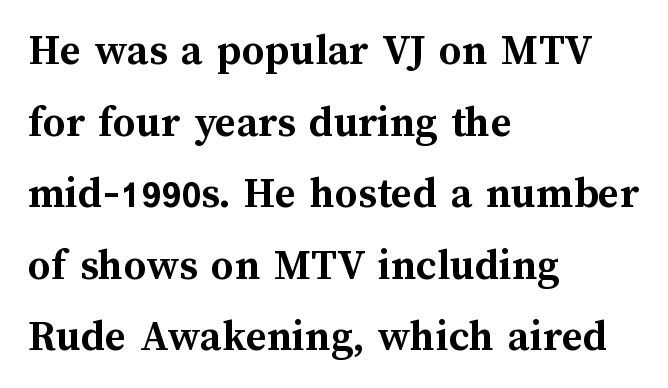
Q: Is the text bold? A: Yes.
Q: Is the text italic (slanted)? A: No, it is upright.
Q: Is the text underlined? A: No.
Q: How is the paragraph aligned? A: Left-aligned.
Q: Is the spacing between letters normal or unusually wide? A: Normal.
Q: Is the spacing between lines tight, normal or loose? A: Normal.
Q: Width (condensed, normal, or wide)? A: Normal.
Q: Stroke contrast? A: Medium.
Q: x-height? A: Medium.
Q: Monospaced? A: No.
